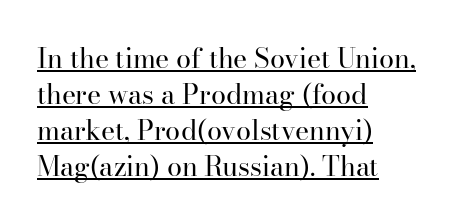
Q: Is the text bold? A: No.
Q: Is the text italic (slanted)? A: No, it is upright.
Q: Is the text underlined? A: Yes.
Q: How is the paragraph aligned? A: Left-aligned.
Q: Is the spacing between letters normal or unusually wide? A: Normal.
Q: Is the spacing between lines tight, normal or loose? A: Normal.
